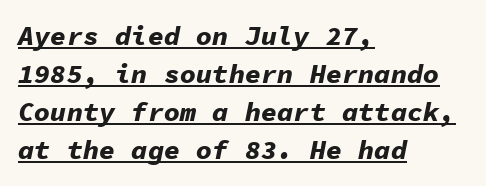
A classic flush-left, rag-right setting is used for this passage. Beneath each row of characters lies a ruled line. The lines sit at an ordinary, default distance from one another. Designer's note — italics engaged. Characters follow at the spacing the type designer built in. In terms of weight, the rendering is a true, heavy bold.
